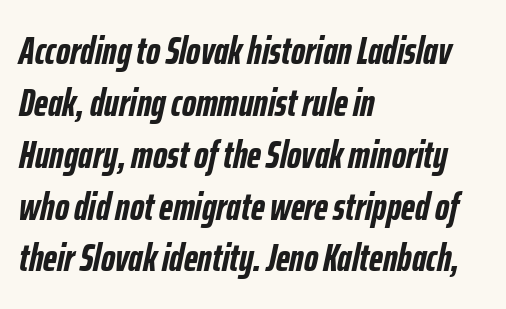
{"italic": "yes", "lean": "right", "slant_degrees": 12, "bold": "yes", "weight": "semibold", "width": "condensed", "stroke_contrast": "low", "x_height": "medium", "monospaced": "no", "underline": "no", "align": "left", "line_spacing": "normal", "line_spacing_ratio": 1.33, "letter_spacing": "normal", "letter_spacing_em": 0.0, "glyph_px": 39}
